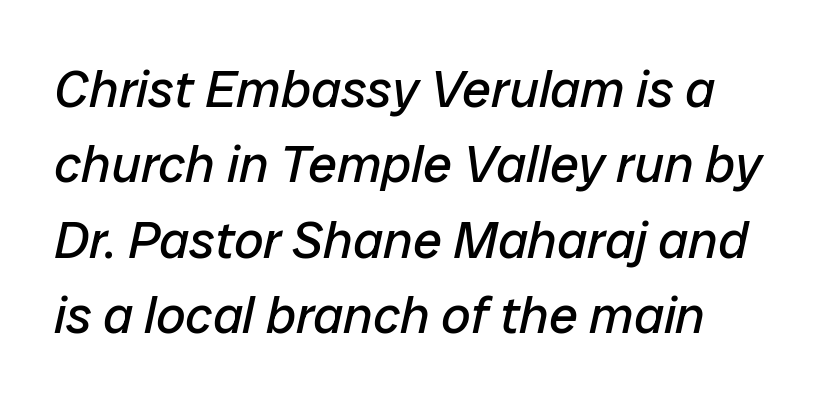
Q: Is the text bold? A: No.
Q: Is the text italic (slanted)? A: Yes, it leans right by about 12 degrees.
Q: Is the text underlined? A: No.
Q: Is the spacing between letters normal or unusually wide? A: Normal.
Q: Is the spacing between lines tight, normal or loose? A: Normal.
Q: Width (condensed, normal, or wide)? A: Normal.
Q: Stroke contrast? A: Low.
Q: x-height? A: Medium.
Q: Monospaced? A: No.
